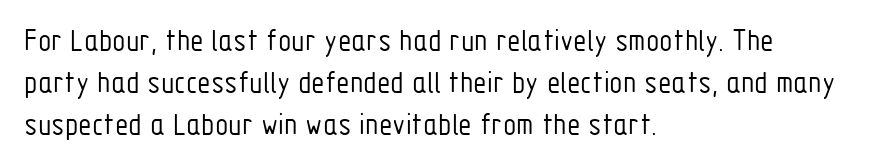
{"serif": "no", "italic": "no", "bold": "no", "weight": "light", "width": "condensed", "stroke_contrast": "low", "x_height": "medium", "monospaced": "no", "underline": "no", "align": "left", "line_spacing": "normal", "line_spacing_ratio": 1.36, "letter_spacing": "normal", "letter_spacing_em": 0.0, "glyph_px": 31}
